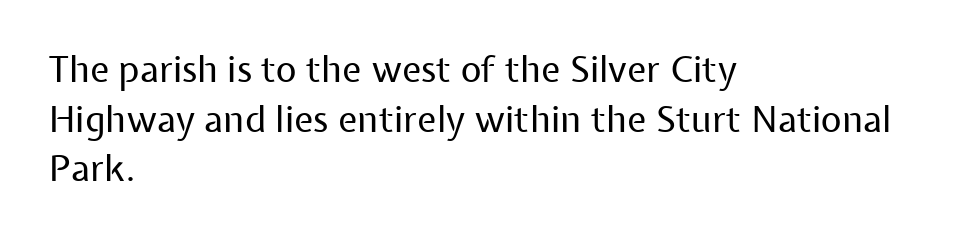
The image shows 36 px regular-weight sans-serif type, upright; set left-aligned, normal line spacing (1.38x), normal letter spacing, not underlined; low stroke contrast and a medium x-height.
